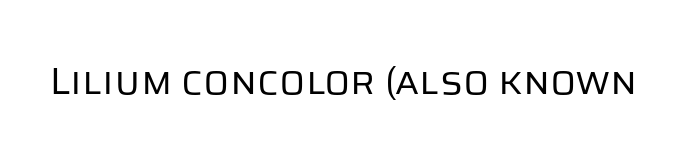
{"serif": "no", "italic": "no", "bold": "no", "weight": "regular", "width": "normal", "stroke_contrast": "low", "x_height": "large", "monospaced": "no", "underline": "no", "letter_spacing": "normal", "letter_spacing_em": 0.0, "glyph_px": 38}
